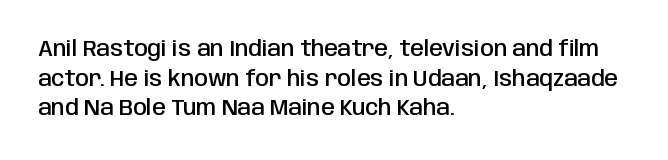
No word sits above an underline. Look at the stroke-to-counter ratio: somewhat heavy, a semibold. When letters stand straight like this, we call the style roman or upright. Observe the ordinary spacing: letters are neighbours, not strangers. The space between consecutive lines is moderate.
